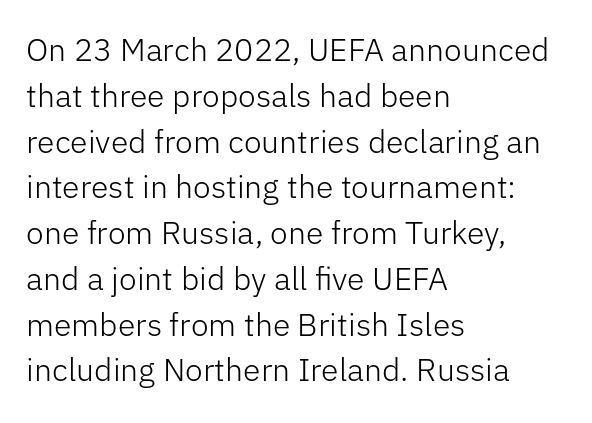
The image shows 32 px light sans-serif type, upright; set left-aligned, normal line spacing (1.43x), normal letter spacing, not underlined; low stroke contrast and a medium x-height.
